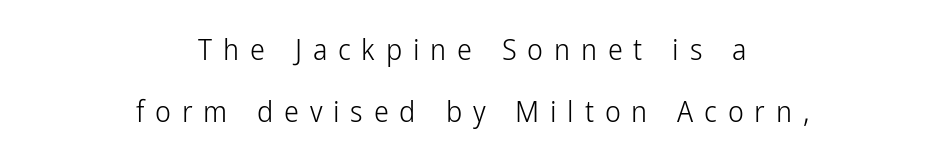
This is not heavy type; no bold has been used. Note the varied advance widths — an 'i' is clearly narrower than an 'm'. Upright lettering throughout. Typographically, this falls in the sans-serif category. One glance says open: line gaps are wider than usual. Horizontal alignment here is central, giving a formal, balanced look.
